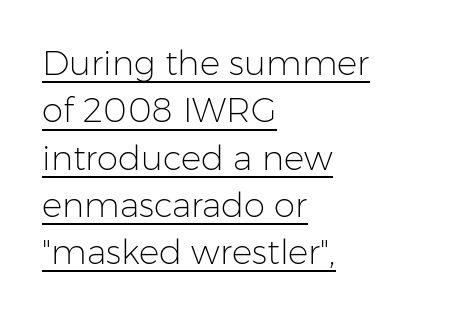
The image shows 34 px light sans-serif type, upright; set left-aligned, normal line spacing (1.39x), normal letter spacing, underlined; low stroke contrast and a medium x-height.
